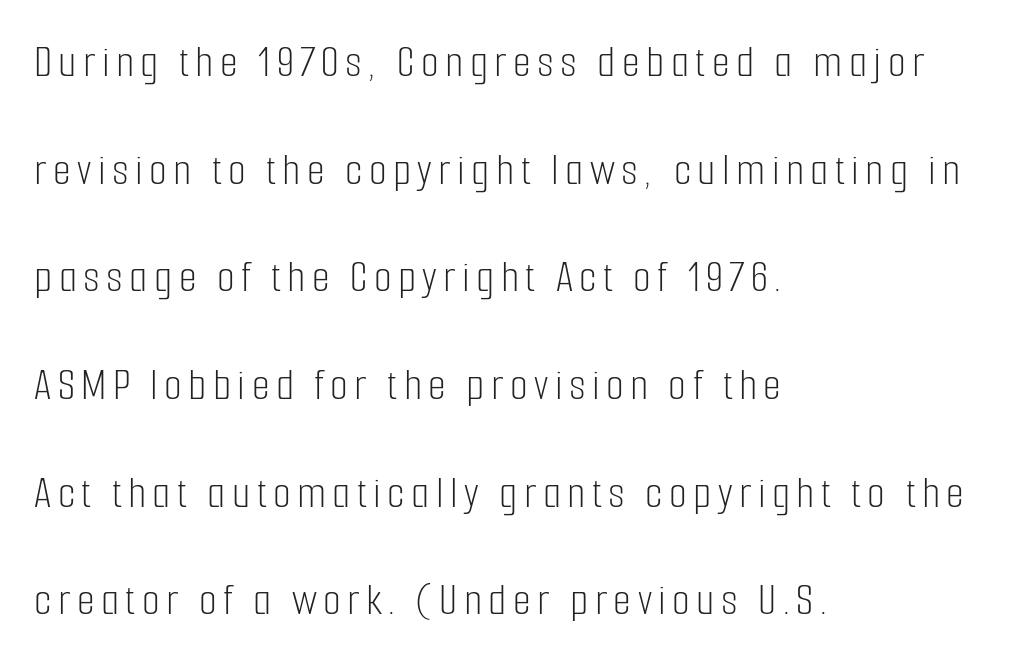
The image shows 46 px light, condensed sans-serif type, upright; set left-aligned, loose line spacing (2.34x), not underlined; low stroke contrast and a medium x-height.
